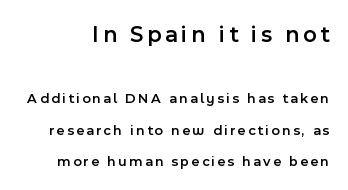
{"italic": "no", "bold": "semi", "underline": "no", "line_spacing": "loose", "line_spacing_ratio": 2.25, "larger_block": "first", "size_ratio": 1.64, "glyph_px": 23}
